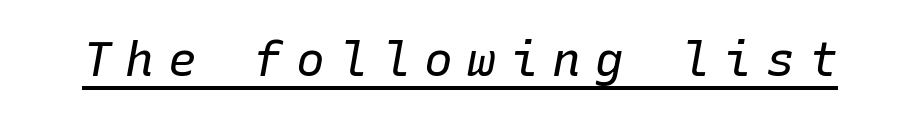
The letterforms stand isolated, each surrounded by extra space. Do the characters align in a grid? Yes, the font is monospaced. Looking at the ascenders, they clearly lean. Caption: face not bold, strokes unweighted. Underlined type.
